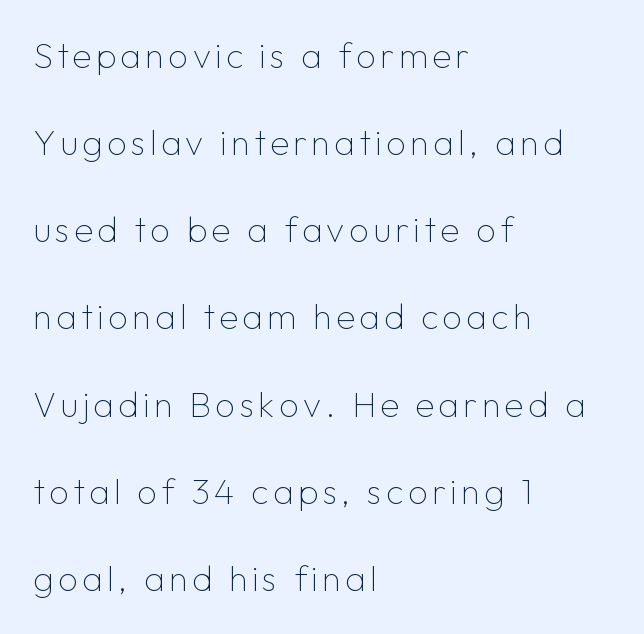
Beneath every word, the page is bare. Is this a heavy cut? Hardly; it is regular or lighter. Here the designer chose a conventional face with non-uniform glyph widths. Visually the block forms a straight wall on the left and a jagged coastline on the right.
